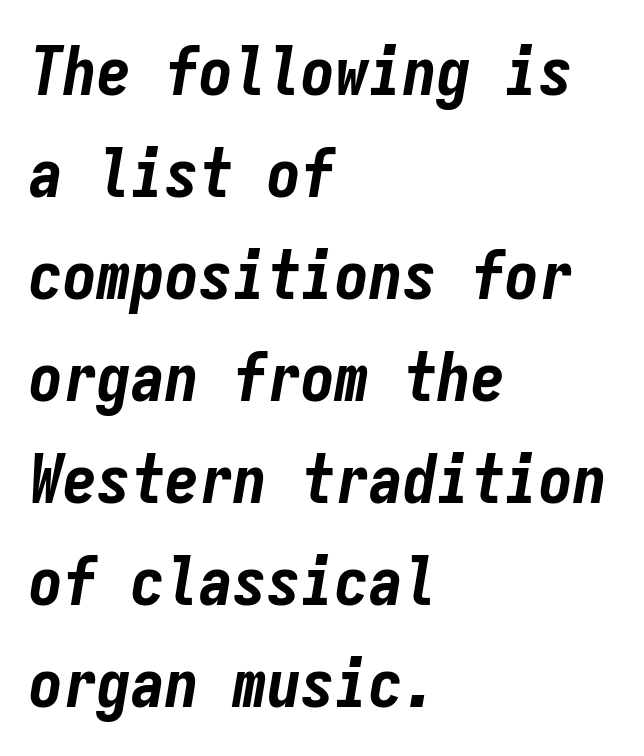
Q: Is the text bold? A: Yes.
Q: Is the text italic (slanted)? A: Yes, it leans right by about 9 degrees.
Q: Is the text underlined? A: No.
Q: How is the paragraph aligned? A: Left-aligned.
Q: Is the spacing between letters normal or unusually wide? A: Normal.
Q: Is the spacing between lines tight, normal or loose? A: Normal.
Q: Width (condensed, normal, or wide)? A: Condensed.
Q: Stroke contrast? A: Low.
Q: x-height? A: Medium.
Q: Monospaced? A: Yes.
